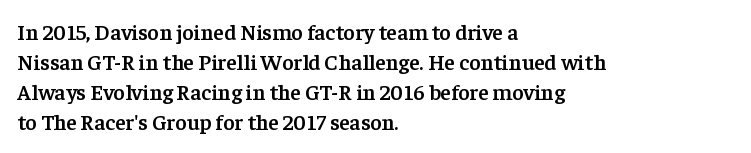
Q: Is the text bold? A: Semi-bold.
Q: Is the text italic (slanted)? A: No, it is upright.
Q: Is the text underlined? A: No.
Q: How is the paragraph aligned? A: Left-aligned.
Q: Is the spacing between letters normal or unusually wide? A: Normal.
Q: Is the spacing between lines tight, normal or loose? A: Normal.
